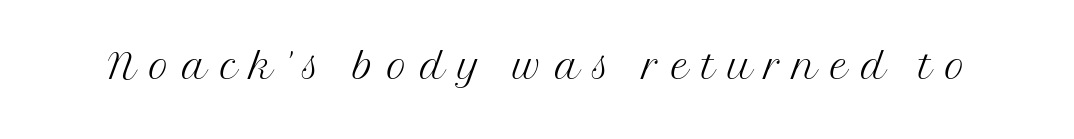
{"serif": "yes", "bold": "no", "weight": "light", "width": "normal", "stroke_contrast": "medium", "x_height": "medium", "monospaced": "no", "underline": "no", "letter_spacing": "wide", "letter_spacing_em": 0.23, "glyph_px": 55}
